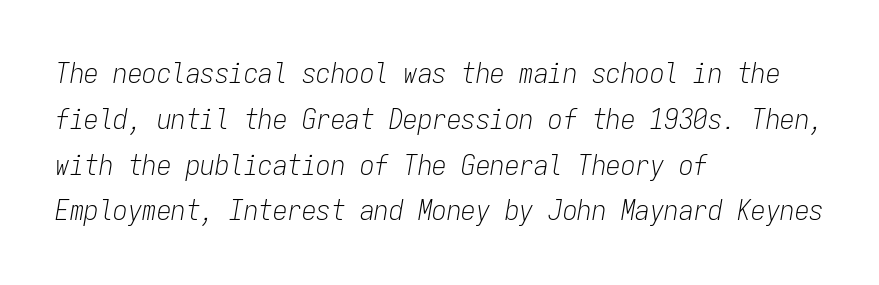
{"italic": "yes", "lean": "right", "slant_degrees": 9, "bold": "no", "weight": "light", "width": "condensed", "stroke_contrast": "low", "x_height": "medium", "monospaced": "yes", "underline": "no", "align": "left", "line_spacing": "normal", "line_spacing_ratio": 1.58, "letter_spacing": "normal", "letter_spacing_em": 0.0, "glyph_px": 29}
